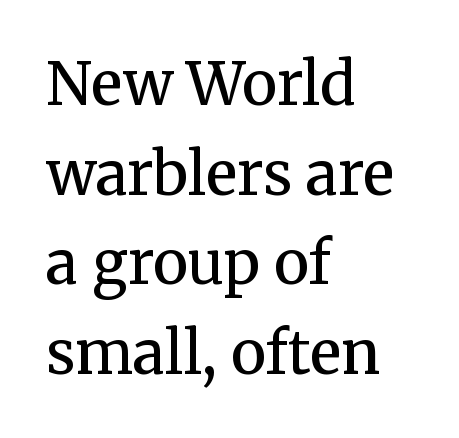
The image shows 59 px semibold serif type, upright; set left-aligned, normal line spacing (1.52x), normal letter spacing, not underlined; medium stroke contrast and a medium x-height.
